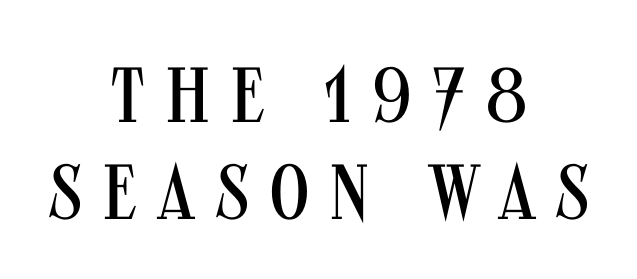
Q: Is the text bold? A: No.
Q: Is the text italic (slanted)? A: No, it is upright.
Q: Is the typeface a serif or a sans-serif typeface? A: Sans-serif.
Q: Is the text underlined? A: No.
Q: How is the paragraph aligned? A: Centered.
Q: Is the spacing between letters normal or unusually wide? A: Unusually wide.
Q: Width (condensed, normal, or wide)? A: Condensed.
Q: Stroke contrast? A: Medium.
Q: x-height? A: Large.
Q: Monospaced? A: No.
